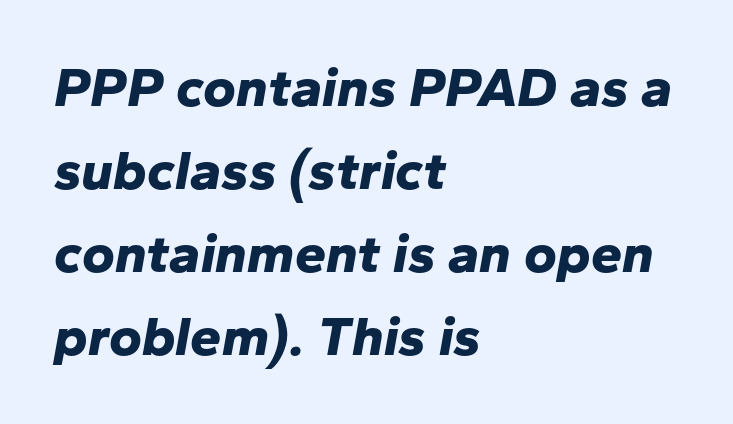
Q: Is the text bold? A: Yes.
Q: Is the text italic (slanted)? A: Yes, it leans right by about 10 degrees.
Q: Is the text underlined? A: No.
Q: How is the paragraph aligned? A: Left-aligned.
Q: Is the spacing between letters normal or unusually wide? A: Normal.
Q: Is the spacing between lines tight, normal or loose? A: Normal.
Q: Width (condensed, normal, or wide)? A: Normal.
Q: Stroke contrast? A: Low.
Q: x-height? A: Medium.
Q: Monospaced? A: No.
